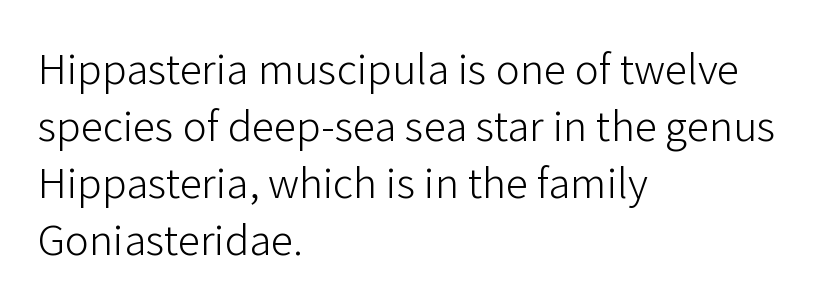
Spacing verdict: proportional, widths tailored to each character. Quick note: not italic, upright. No heavy texture on the line: the type isn't bold. Typeset ragged right — the left edge is the straight one. The tracking reads as untouched default to a designer's eye.
